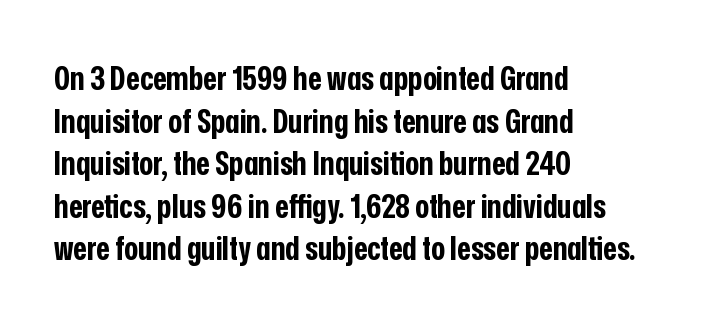
Q: Is the text bold? A: Yes.
Q: Is the text italic (slanted)? A: No, it is upright.
Q: Is the typeface a serif or a sans-serif typeface? A: Sans-serif.
Q: Is the text underlined? A: No.
Q: How is the paragraph aligned? A: Left-aligned.
Q: Is the spacing between letters normal or unusually wide? A: Normal.
Q: Is the spacing between lines tight, normal or loose? A: Normal.
Q: Width (condensed, normal, or wide)? A: Condensed.
Q: Stroke contrast? A: Low.
Q: x-height? A: Medium.
Q: Monospaced? A: No.
